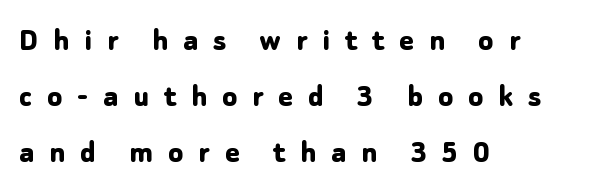
Nope, no serifs anywhere on these letters. Does the lettering tilt? It doesn't — this is upright. Substantial extra tracking has been applied to these lines. What's the leading like? Ordinary, nothing unusual. Each line starts at the same left margin while the right side varies.
